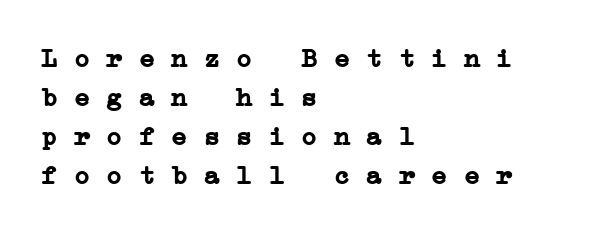
{"bold": "yes", "underline": "no", "align": "left", "line_spacing": "normal", "line_spacing_ratio": 1.44, "letter_spacing": "normal", "letter_spacing_em": 0.0, "glyph_px": 27}
